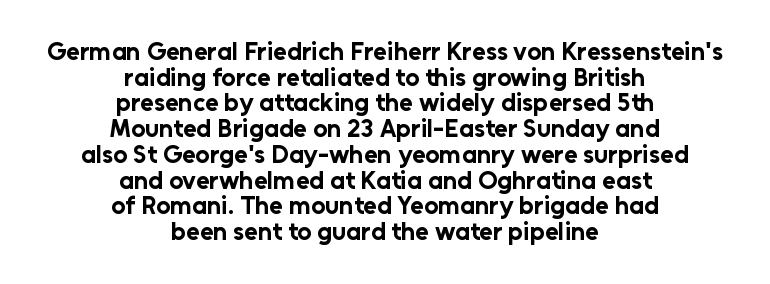
Q: Is the text bold? A: Yes.
Q: Is the text italic (slanted)? A: No, it is upright.
Q: Is the text underlined? A: No.
Q: How is the paragraph aligned? A: Centered.
Q: Is the spacing between letters normal or unusually wide? A: Normal.
Q: Is the spacing between lines tight, normal or loose? A: Tight.
